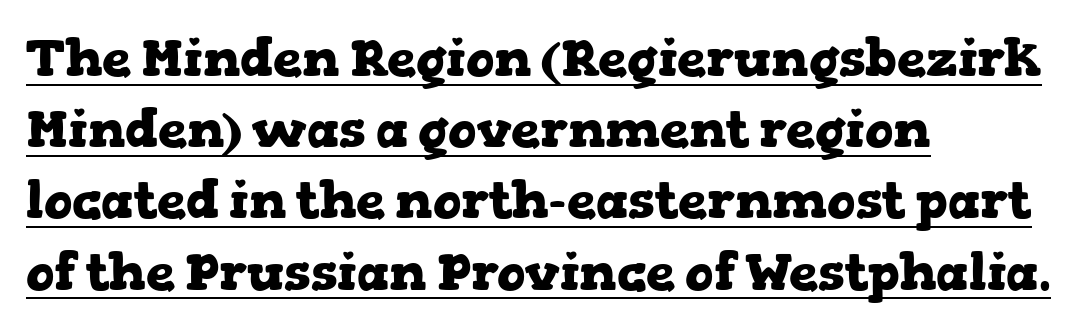
When letters stand straight like this, we call the style roman or upright. Students, observe: this is what conventionally led text looks like. Underlining? Definitely there. Chunky letters — that's bold for sure. Character widths vary here, with narrow letters taking less room than wide ones.
